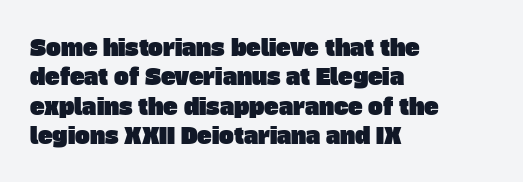
Q: Is the text underlined? A: No.
Q: How is the paragraph aligned? A: Left-aligned.
Q: Is the spacing between letters normal or unusually wide? A: Normal.
Q: Is the spacing between lines tight, normal or loose? A: Normal.
